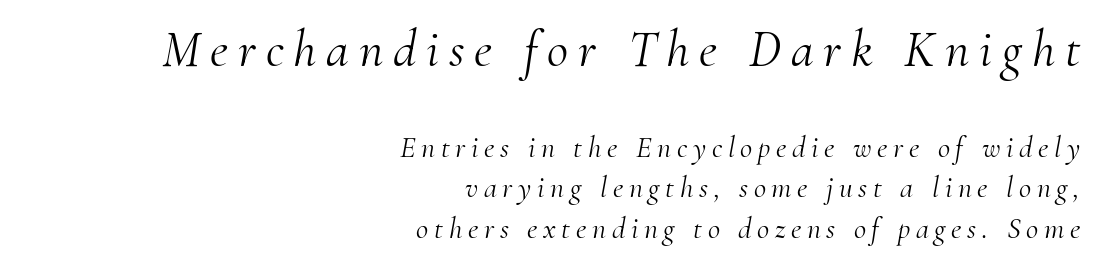
The image shows 52 px light serif type, italic (leaning right); set right-aligned, normal line spacing (1.35x), not underlined; the first (top) block is 1.73x larger; medium stroke contrast and a small x-height.
